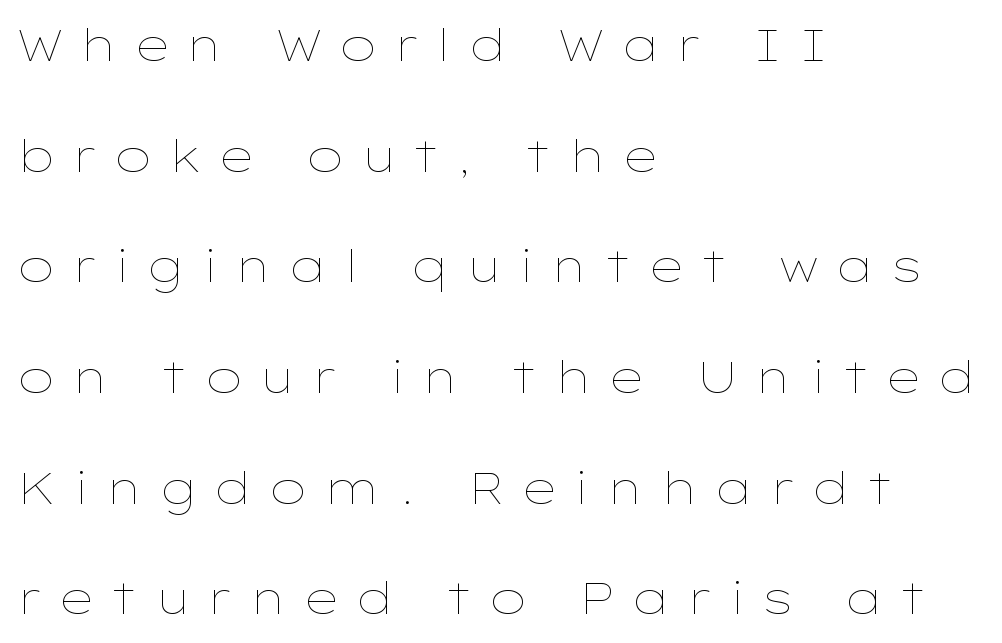
Q: Is the text bold? A: No.
Q: Is the text italic (slanted)? A: No, it is upright.
Q: Is the text underlined? A: No.
Q: How is the paragraph aligned? A: Left-aligned.
Q: Is the spacing between letters normal or unusually wide? A: Unusually wide.
Q: Is the spacing between lines tight, normal or loose? A: Loose.
Q: Width (condensed, normal, or wide)? A: Wide.
Q: Stroke contrast? A: Low.
Q: x-height? A: Medium.
Q: Monospaced? A: No.
